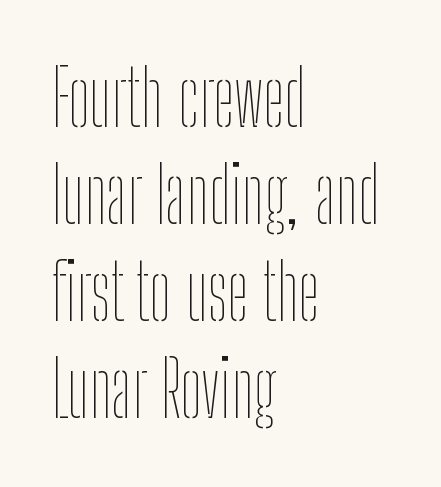
{"italic": "no", "bold": "no", "weight": "thin", "width": "condensed", "stroke_contrast": "low", "x_height": "medium", "monospaced": "no", "underline": "no", "align": "left", "line_spacing": "normal", "line_spacing_ratio": 1.26, "letter_spacing": "normal", "letter_spacing_em": 0.0, "glyph_px": 77}
